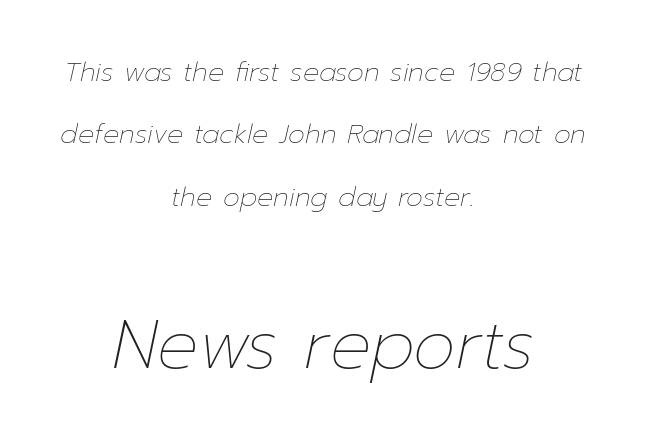
The image shows 68 px thin type, italic (leaning right); set centered, loose line spacing (2.31x), normal letter spacing, not underlined; the second (bottom) block is 2.52x larger; low stroke contrast and a medium x-height.
